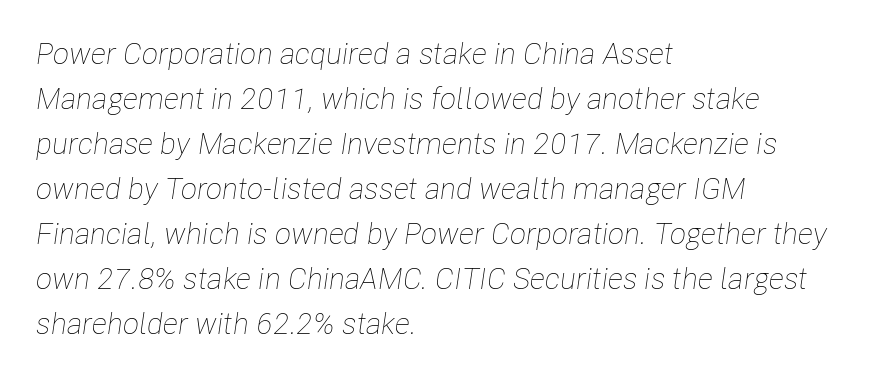
The paragraph shown leans on its left margin. The line texture is even and compact thanks to regular tracking. A typesetter would call this leading conventional body-copy spacing. The letters advance in unequal steps, a hallmark of proportional type.
